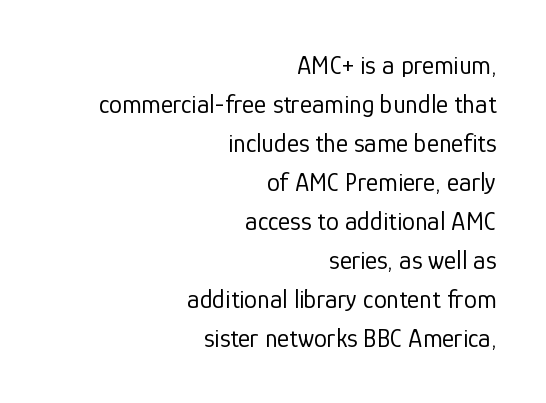
The image shows 26 px text type, upright; set right-aligned, normal line spacing (1.5x), normal letter spacing, not underlined.
